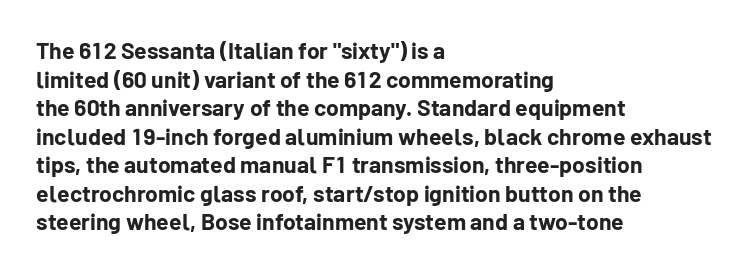
The image shows 23 px bold type, upright; set left-aligned, line spacing 1.24x, normal letter spacing, not underlined.
